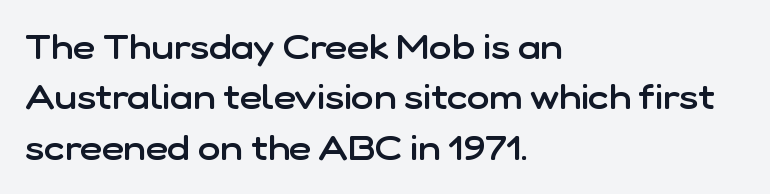
The image shows 34 px semibold sans-serif type, upright; set left-aligned, normal line spacing (1.48x), normal letter spacing, not underlined; low stroke contrast and a medium x-height.
